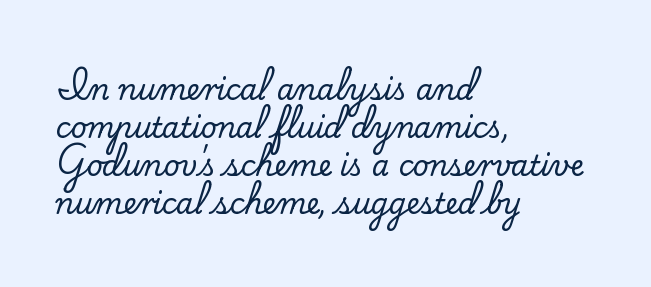
The image shows 28 px serif type; set left-aligned, normal line spacing (1.36x), normal letter spacing, not underlined; low stroke contrast and a small x-height.
